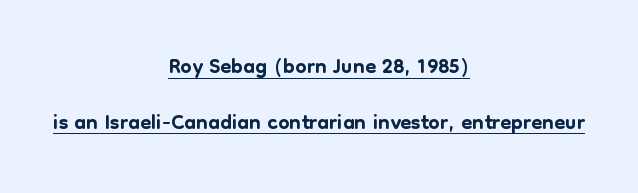
Q: Is the text italic (slanted)? A: No, it is upright.
Q: Is the typeface a serif or a sans-serif typeface? A: Sans-serif.
Q: Is the text underlined? A: Yes.
Q: How is the paragraph aligned? A: Centered.
Q: Is the spacing between letters normal or unusually wide? A: Normal.
Q: Width (condensed, normal, or wide)? A: Normal.
Q: Stroke contrast? A: Low.
Q: x-height? A: Medium.
Q: Monospaced? A: No.
